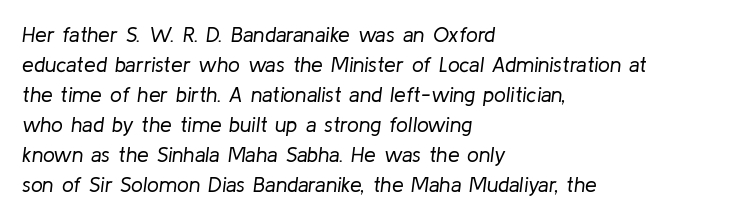
Q: Is the text bold? A: No.
Q: Is the text italic (slanted)? A: Yes, it leans right by about 8 degrees.
Q: Is the text underlined? A: No.
Q: How is the paragraph aligned? A: Left-aligned.
Q: Is the spacing between letters normal or unusually wide? A: Normal.
Q: Is the spacing between lines tight, normal or loose? A: Normal.
